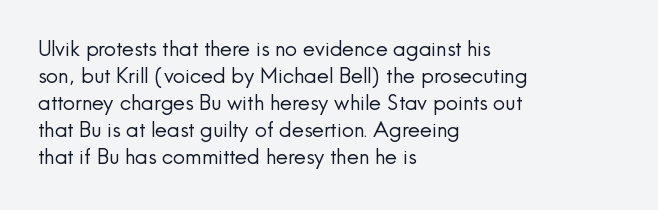
These lines keep a tight, regular rhythm from letter to letter. The rows are spaced the way most documents space them. Nothing heavy about these letters — not bold at all. A roman cut, with each character standing at attention. Check under the words: just untouched page. All the whitespace from short lines collects on the right.
